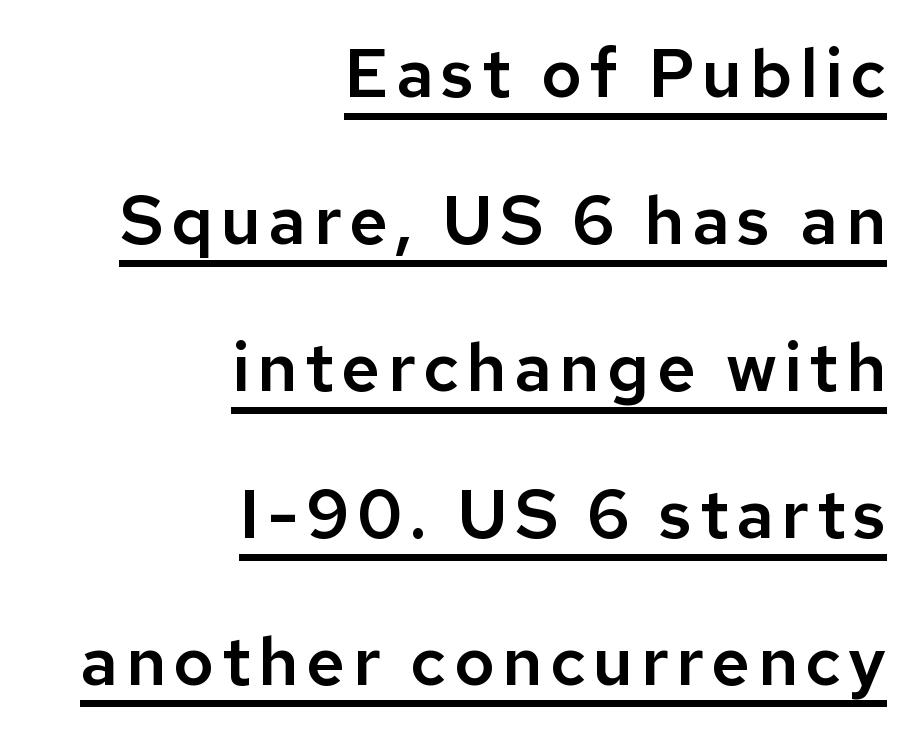
{"serif": "no", "italic": "no", "width": "normal", "stroke_contrast": "low", "x_height": "medium", "monospaced": "no", "underline": "yes", "align": "right", "line_spacing": "loose", "line_spacing_ratio": 2.16, "glyph_px": 68}
